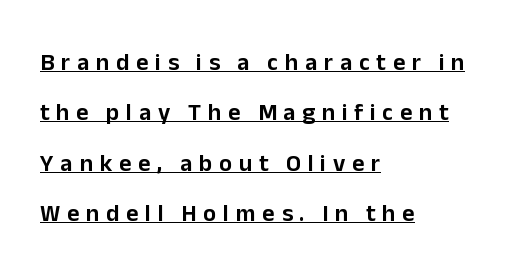
Style check: upright. Horizontally, the lines are justified to the leading edge only. Quick note: underline on. The lines are spread far apart with generous leading. Tracking here is generous; glyphs stand well apart from one another.
